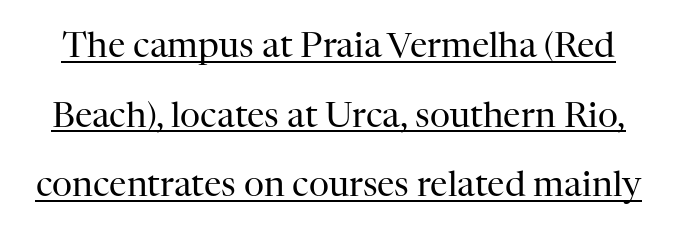
Q: Is the text bold? A: No.
Q: Is the text italic (slanted)? A: No, it is upright.
Q: Is the typeface a serif or a sans-serif typeface? A: Serif.
Q: Is the text underlined? A: Yes.
Q: Is the spacing between letters normal or unusually wide? A: Normal.
Q: Is the spacing between lines tight, normal or loose? A: Loose.
Q: Width (condensed, normal, or wide)? A: Normal.
Q: Stroke contrast? A: High.
Q: x-height? A: Medium.
Q: Monospaced? A: No.
